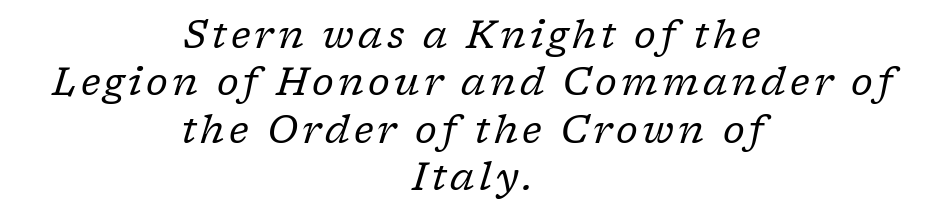
Q: Is the text bold? A: No.
Q: Is the text italic (slanted)? A: Yes, it leans right by about 17 degrees.
Q: Is the typeface a serif or a sans-serif typeface? A: Serif.
Q: Is the text underlined? A: No.
Q: How is the paragraph aligned? A: Centered.
Q: Is the spacing between lines tight, normal or loose? A: Normal.
Q: Width (condensed, normal, or wide)? A: Normal.
Q: Stroke contrast? A: Low.
Q: x-height? A: Medium.
Q: Monospaced? A: No.
